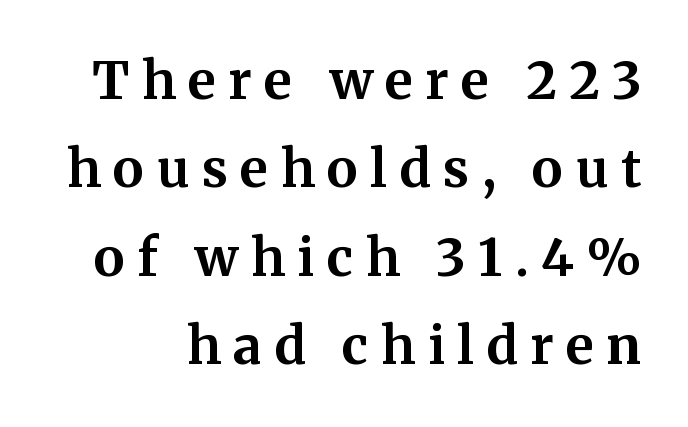
{"serif": "yes", "italic": "no", "bold": "yes", "weight": "bold", "width": "normal", "stroke_contrast": "medium", "x_height": "medium", "monospaced": "no", "underline": "no", "line_spacing": "normal", "line_spacing_ratio": 1.7, "letter_spacing": "wide", "letter_spacing_em": 0.24, "glyph_px": 52}
